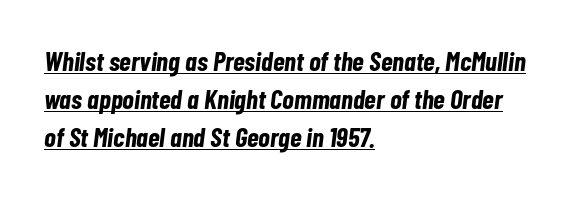
{"italic": "yes", "lean": "right", "slant_degrees": 7, "bold": "yes", "underline": "yes", "align": "left", "line_spacing": "normal", "line_spacing_ratio": 1.41, "letter_spacing": "normal", "letter_spacing_em": 0.0, "glyph_px": 27}
